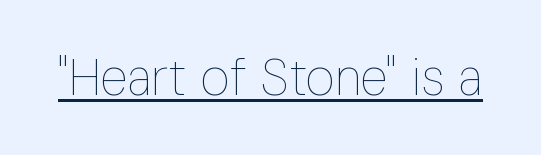
Q: Is the text bold? A: No.
Q: Is the text italic (slanted)? A: No, it is upright.
Q: Is the text underlined? A: Yes.
Q: Is the spacing between letters normal or unusually wide? A: Normal.
Q: Width (condensed, normal, or wide)? A: Condensed.
Q: Stroke contrast? A: Low.
Q: x-height? A: Medium.
Q: Monospaced? A: No.
